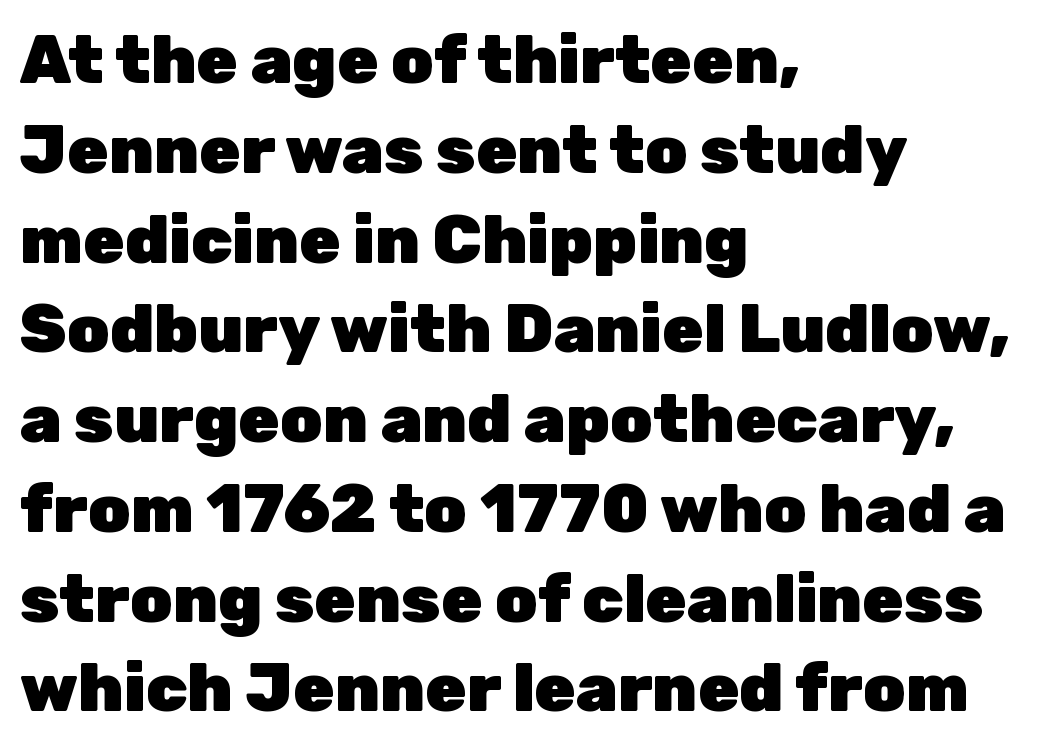
The image shows 67 px heavy sans-serif type, upright; set left-aligned, normal line spacing (1.34x), normal letter spacing, not underlined; low stroke contrast and a medium x-height.
